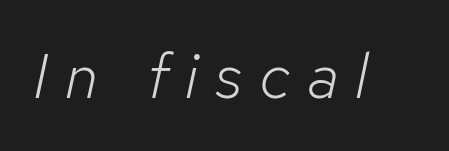
{"italic": "yes", "lean": "right", "slant_degrees": 12, "bold": "no", "weight": "light", "width": "normal", "stroke_contrast": "low", "x_height": "medium", "monospaced": "no", "underline": "no", "letter_spacing": "wide", "letter_spacing_em": 0.27, "glyph_px": 63}
